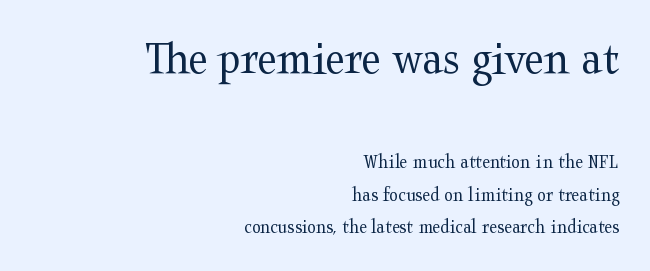
Is this a heavy cut? Hardly; it is regular or lighter. This rendering leaves character spacing at its baseline value. Typographically, this falls in the serif category. Is this a fixed-width face? No — the glyphs have proportional, varying widths. Regular leading. These lines stack with their right ends in a neat column.
